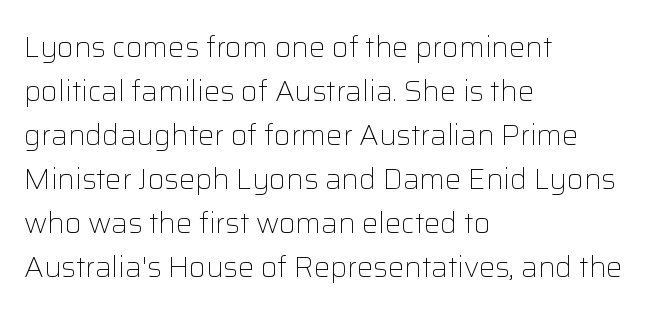
{"serif": "no", "italic": "no", "bold": "no", "weight": "light", "width": "normal", "stroke_contrast": "low", "x_height": "medium", "monospaced": "no", "underline": "no", "align": "left", "line_spacing": "normal", "line_spacing_ratio": 1.52, "letter_spacing": "normal", "letter_spacing_em": 0.0, "glyph_px": 29}
